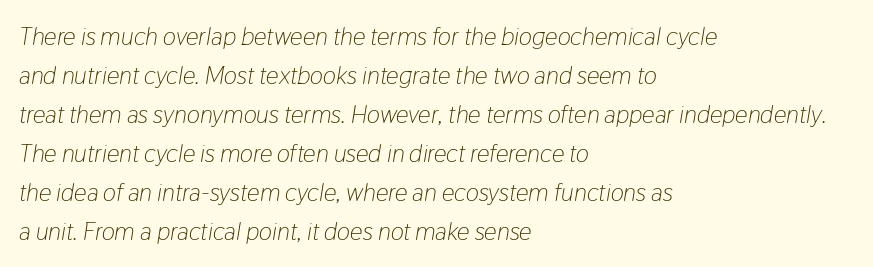
{"italic": "yes", "lean": "right", "slant_degrees": 9, "bold": "no", "underline": "no", "align": "left", "line_spacing": "normal", "line_spacing_ratio": 1.56, "letter_spacing": "normal", "letter_spacing_em": 0.0, "glyph_px": 25}
